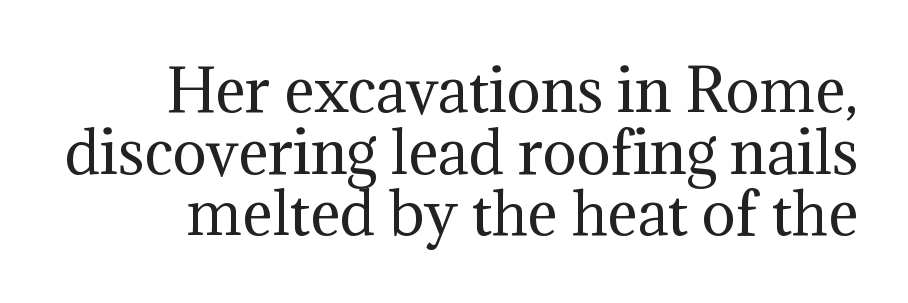
{"serif": "yes", "italic": "no", "bold": "no", "weight": "regular", "width": "normal", "stroke_contrast": "medium", "x_height": "medium", "monospaced": "no", "underline": "no", "line_spacing": "tight", "line_spacing_ratio": 1.08, "letter_spacing": "normal", "letter_spacing_em": 0.0, "glyph_px": 57}
